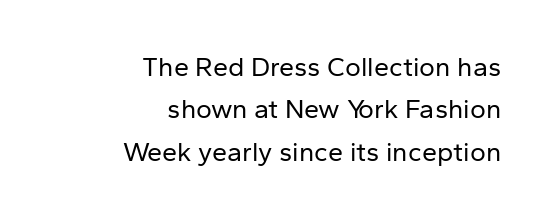
On a weight scale, this lands at 450 or below. Rule under the text: the space is simply empty. How would I describe the line gaps? Plain and ordinary. The type is set solid horizontally, with unmodified tracking. Reading down the block, your eye finds every line finishing at a fixed right position.
